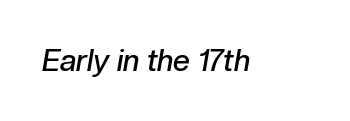
Character widths vary here, with narrow letters taking less room than wide ones. The axis of the letterforms is tilted away from vertical. Check under the words: just untouched page. Caption: semibold face, moderately heavy strokes. Does extra space separate the letters? No, they use regular spacing.
